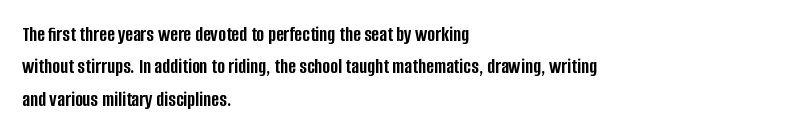
{"italic": "no", "bold": "yes", "underline": "no", "align": "left", "line_spacing": "normal", "line_spacing_ratio": 1.54, "letter_spacing": "normal", "letter_spacing_em": 0.0, "glyph_px": 21}
